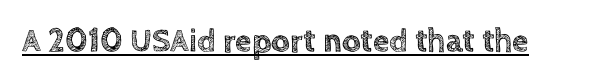
Q: Is the text italic (slanted)? A: No, it is upright.
Q: Is the text underlined? A: Yes.
Q: Is the spacing between letters normal or unusually wide? A: Normal.
Q: Width (condensed, normal, or wide)? A: Normal.
Q: x-height? A: Large.
Q: Monospaced? A: No.
